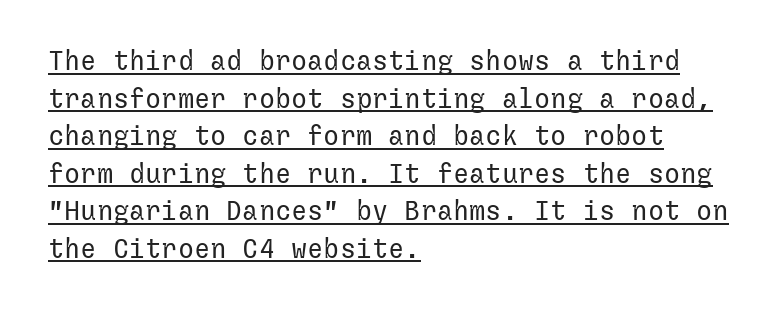
The image shows 27 px text type, upright; set left-aligned, normal line spacing (1.39x), normal letter spacing, underlined.
